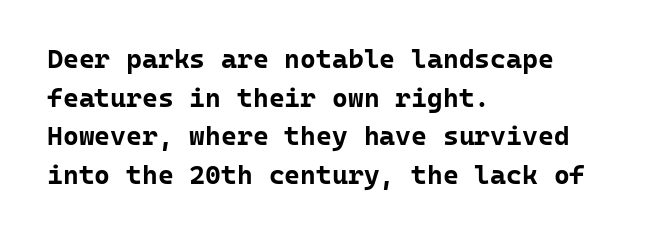
The glyphs are unaccompanied by any horizontal stroke below them. Alignment: flush left. Its strokes are broad and dark, the hallmark of bold type. Designer's note — italics off, roman on.
